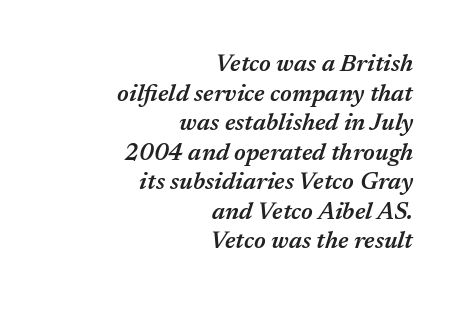
Q: Is the text bold? A: Semi-bold.
Q: Is the text italic (slanted)? A: Yes, it leans right by about 17 degrees.
Q: Is the text underlined? A: No.
Q: How is the paragraph aligned? A: Right-aligned.
Q: Is the spacing between letters normal or unusually wide? A: Normal.
